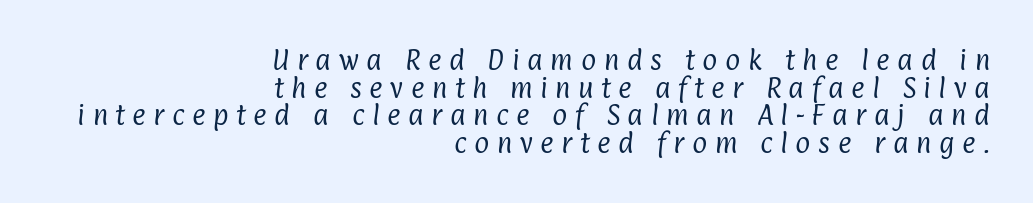
The image shows 23 px text type; set right-aligned, line spacing 1.2x, unusually wide letter spacing (+0.33 em), not underlined.
